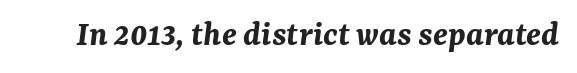
Q: Is the text bold? A: Yes.
Q: Is the text italic (slanted)? A: Yes, it leans right by about 7 degrees.
Q: Is the text underlined? A: No.
Q: Is the spacing between letters normal or unusually wide? A: Normal.
Q: Width (condensed, normal, or wide)? A: Normal.
Q: Stroke contrast? A: Medium.
Q: x-height? A: Medium.
Q: Monospaced? A: No.
